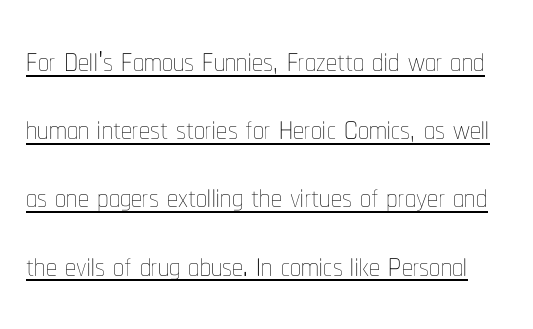
The tracking reads as untouched default to a designer's eye. The characters are drawn with everyday or finer stroke widths. You could not count columns in this text — the font is proportionally spaced. Underlined type. Line spacing here is normal.
